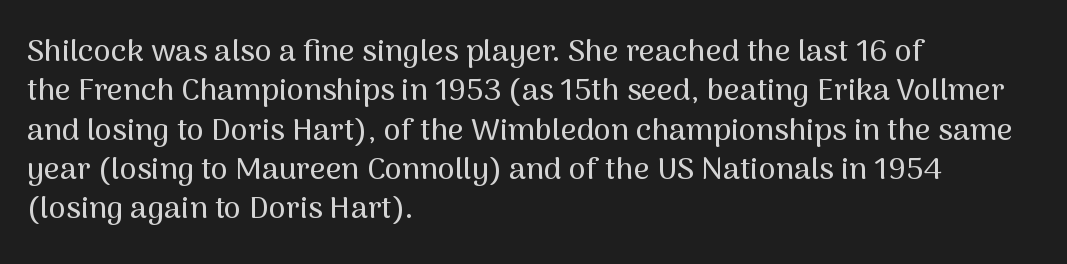
Underlining? Definitely not there. You can tell it's not italic because the verticals are truly vertical. No extra tracking has been applied to these lines. All the whitespace from short lines collects on the right. How would I describe the line gaps? Plain and ordinary. A typesetter would call this proportional, since set widths differ per character.
